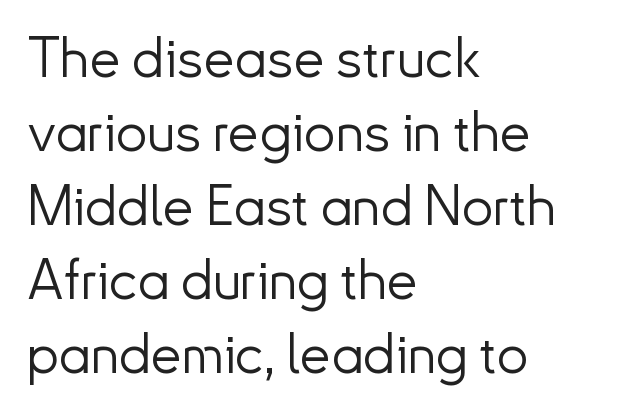
Q: Is the text bold? A: No.
Q: Is the text italic (slanted)? A: No, it is upright.
Q: Is the typeface a serif or a sans-serif typeface? A: Sans-serif.
Q: Is the text underlined? A: No.
Q: How is the paragraph aligned? A: Left-aligned.
Q: Is the spacing between letters normal or unusually wide? A: Normal.
Q: Is the spacing between lines tight, normal or loose? A: Normal.
Q: Width (condensed, normal, or wide)? A: Normal.
Q: Stroke contrast? A: Low.
Q: x-height? A: Small.
Q: Monospaced? A: No.
